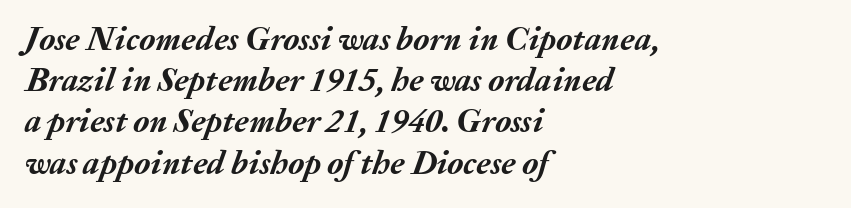
{"italic": "yes", "lean": "right", "slant_degrees": 20, "bold": "yes", "weight": "semibold", "width": "normal", "stroke_contrast": "medium", "x_height": "medium", "monospaced": "no", "underline": "no", "align": "left", "line_spacing": "normal", "line_spacing_ratio": 1.25, "letter_spacing": "normal", "letter_spacing_em": 0.0, "glyph_px": 33}
